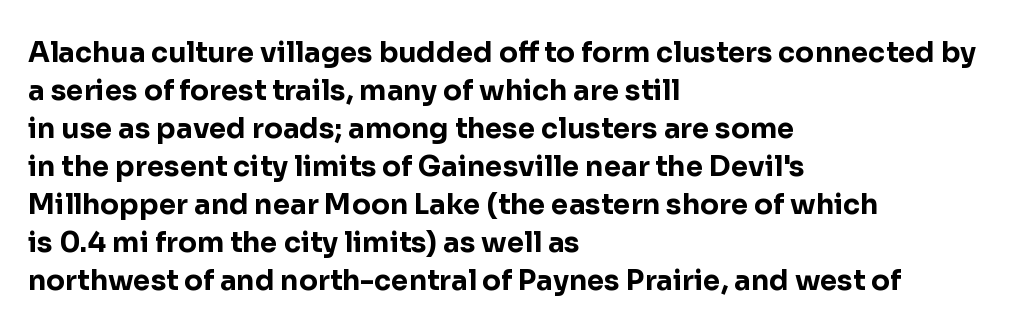
{"serif": "no", "italic": "no", "bold": "yes", "weight": "bold", "width": "normal", "stroke_contrast": "low", "x_height": "medium", "monospaced": "no", "underline": "no", "align": "left", "line_spacing": "normal", "line_spacing_ratio": 1.36, "letter_spacing": "normal", "letter_spacing_em": 0.0, "glyph_px": 28}
